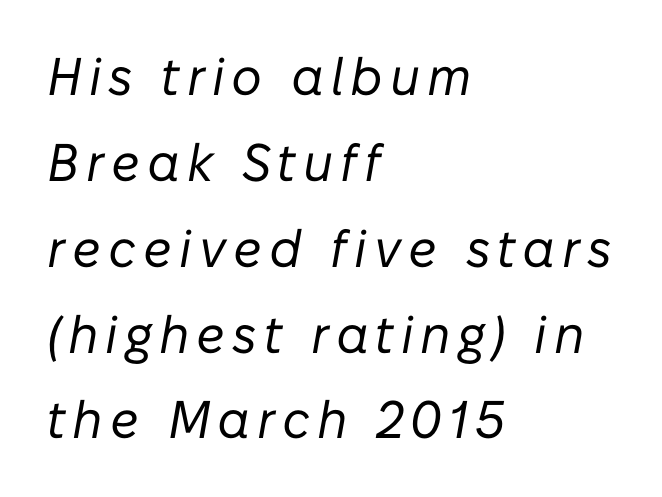
The setting favours the left margin, as ordinary paragraphs usually do. Spacing verdict: proportional, widths tailored to each character. Rule under the text: the space is simply empty. The typography opts for an oblique posture over an upright one. Weight: in the light-to-regular range. Does the leading feel generous? No, just average.
